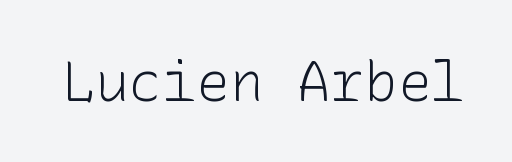
{"serif": "no", "italic": "no", "bold": "no", "weight": "light", "width": "normal", "stroke_contrast": "low", "x_height": "medium", "underline": "no", "letter_spacing": "normal", "letter_spacing_em": 0.0, "glyph_px": 56}
